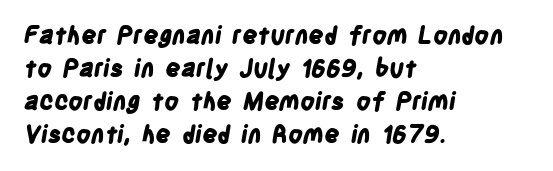
The image shows 24 px bold type; set left-aligned, normal line spacing (1.38x), normal letter spacing, not underlined.
